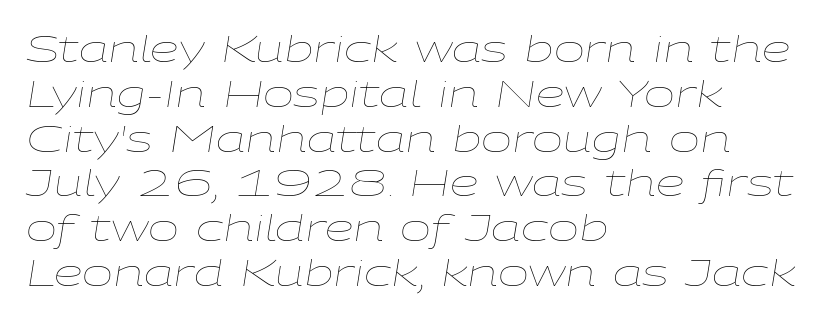
Q: Is the text bold? A: No.
Q: Is the text italic (slanted)? A: Yes, it leans right by about 9 degrees.
Q: Is the text underlined? A: No.
Q: How is the paragraph aligned? A: Left-aligned.
Q: Is the spacing between letters normal or unusually wide? A: Normal.
Q: Width (condensed, normal, or wide)? A: Wide.
Q: Stroke contrast? A: Low.
Q: x-height? A: Medium.
Q: Monospaced? A: No.
